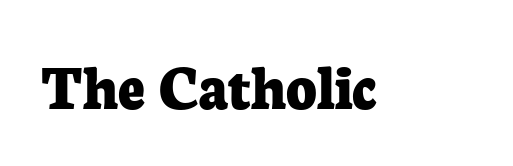
Q: Is the text bold? A: Yes.
Q: Is the text italic (slanted)? A: No, it is upright.
Q: Is the typeface a serif or a sans-serif typeface? A: Serif.
Q: Is the text underlined? A: No.
Q: Is the spacing between letters normal or unusually wide? A: Normal.
Q: Width (condensed, normal, or wide)? A: Normal.
Q: Stroke contrast? A: Low.
Q: x-height? A: Medium.
Q: Monospaced? A: No.
